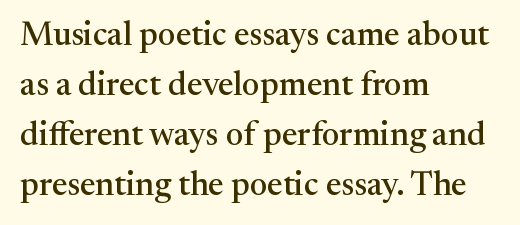
The image shows 33 px serif type, upright; set left-aligned, normal line spacing (1.52x), normal letter spacing, not underlined; medium stroke contrast and a medium x-height.
